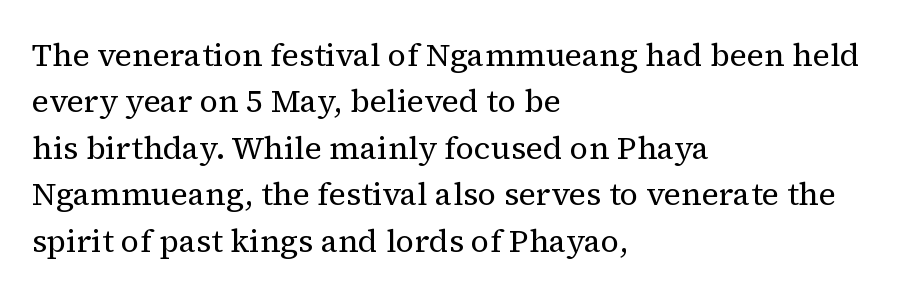
The image shows 32 px regular-weight serif type, upright; set left-aligned, normal line spacing (1.45x), normal letter spacing, not underlined; medium stroke contrast and a medium x-height.
